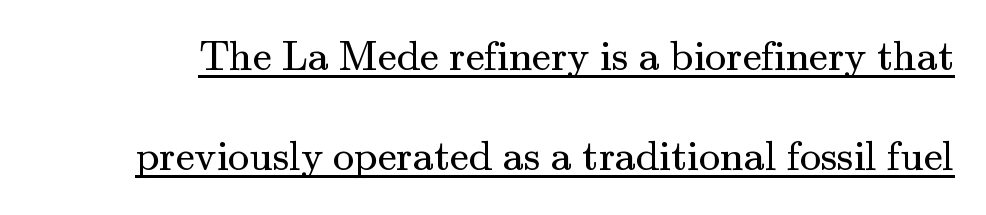
The image shows 42 px regular-weight serif type, upright; set loose line spacing (2.39x), normal letter spacing, underlined; medium stroke contrast and a small x-height.
